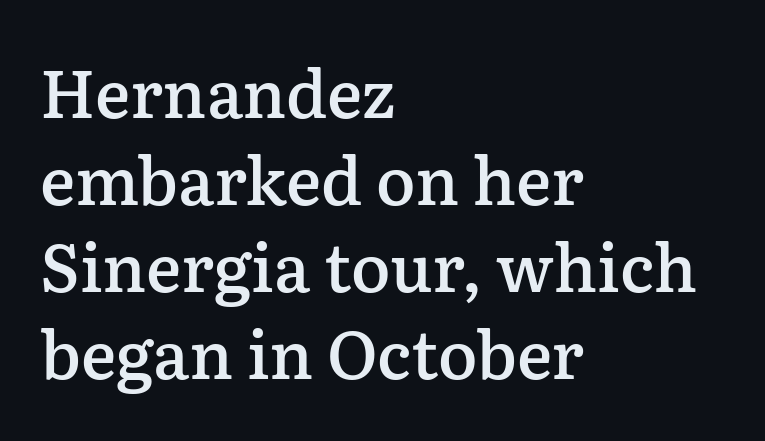
Set as a demibold, roughly 600 on the weight scale. Compared with typical body copy, the letter spacing here is the same. The compositor pushed each line to the left boundary. The rendering uses natural spacing where letterforms have individual widths.
